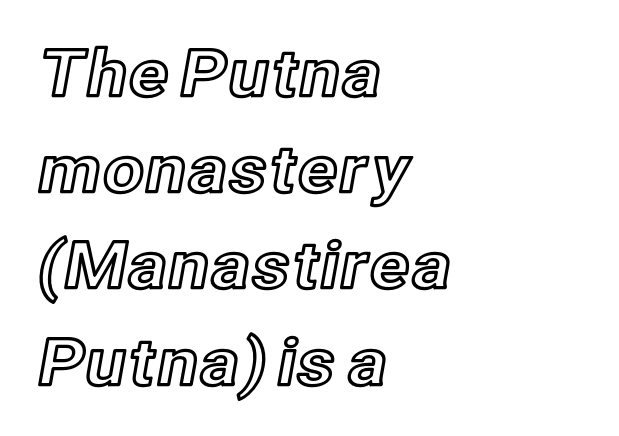
{"width": "normal", "x_height": "medium", "monospaced": "no", "underline": "no", "align": "left", "line_spacing": "normal", "line_spacing_ratio": 1.48, "letter_spacing": "normal", "letter_spacing_em": 0.0, "glyph_px": 65}
